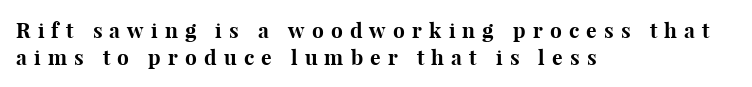
{"italic": "no", "bold": "yes", "underline": "no", "align": "left", "line_spacing": "normal", "line_spacing_ratio": 1.29, "letter_spacing": "wide", "letter_spacing_em": 0.34, "glyph_px": 21}
